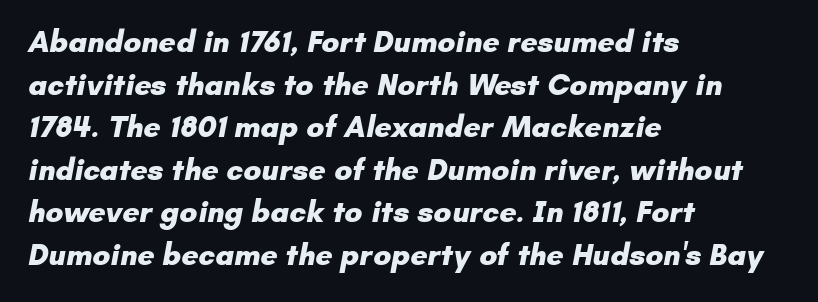
The image shows 30 px heavy sans-serif type; set left-aligned, normal line spacing (1.42x), normal letter spacing, not underlined; low stroke contrast and a small x-height.
